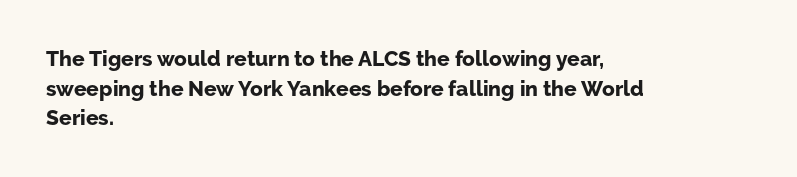
Q: Is the text bold? A: Yes.
Q: Is the text italic (slanted)? A: No, it is upright.
Q: Is the text underlined? A: No.
Q: How is the paragraph aligned? A: Left-aligned.
Q: Is the spacing between letters normal or unusually wide? A: Normal.
Q: Is the spacing between lines tight, normal or loose? A: Normal.
